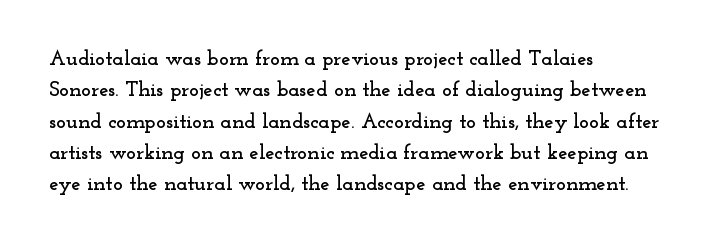
The image shows 21 px text type, upright; set left-aligned, normal line spacing (1.49x), normal letter spacing, not underlined.
